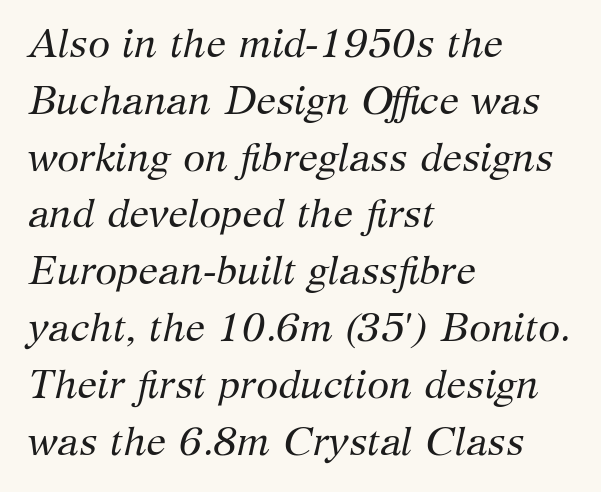
The image shows 40 px regular-weight serif type, italic (leaning right); set left-aligned, normal line spacing (1.42x), normal letter spacing, not underlined; medium stroke contrast and a medium x-height.
